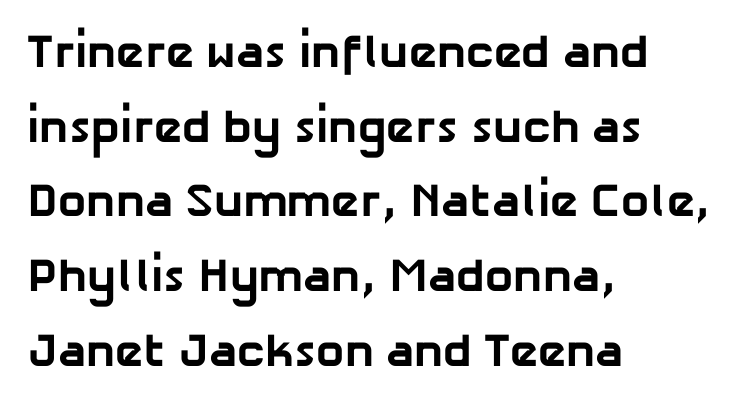
Q: Is the text bold? A: Yes.
Q: Is the typeface a serif or a sans-serif typeface? A: Sans-serif.
Q: Is the text underlined? A: No.
Q: How is the paragraph aligned? A: Left-aligned.
Q: Is the spacing between letters normal or unusually wide? A: Normal.
Q: Is the spacing between lines tight, normal or loose? A: Normal.
Q: Width (condensed, normal, or wide)? A: Normal.
Q: Stroke contrast? A: Low.
Q: x-height? A: Medium.
Q: Monospaced? A: No.
